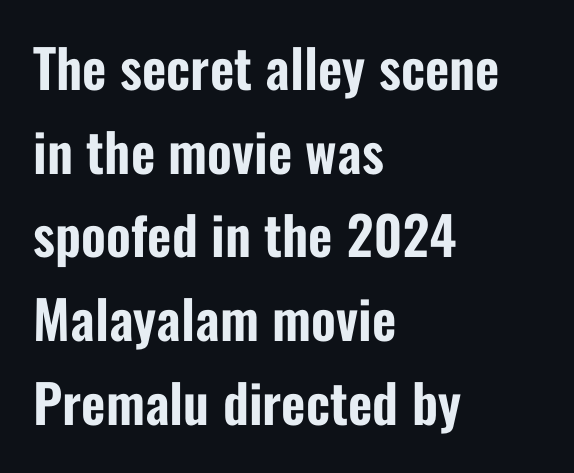
{"serif": "no", "italic": "no", "width": "condensed", "stroke_contrast": "low", "x_height": "medium", "monospaced": "no", "underline": "no", "align": "left", "line_spacing": "normal", "line_spacing_ratio": 1.58, "letter_spacing": "normal", "letter_spacing_em": 0.0, "glyph_px": 53}
